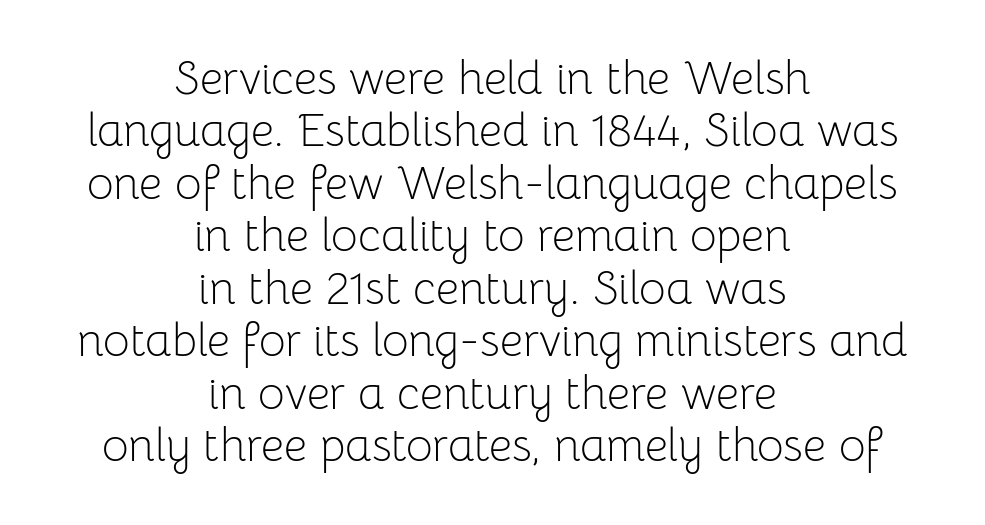
{"serif": "no", "italic": "no", "bold": "no", "weight": "light", "width": "normal", "stroke_contrast": "low", "x_height": "medium", "monospaced": "no", "underline": "no", "align": "center", "line_spacing": "tight", "line_spacing_ratio": 1.14, "letter_spacing": "normal", "letter_spacing_em": 0.0, "glyph_px": 46}
